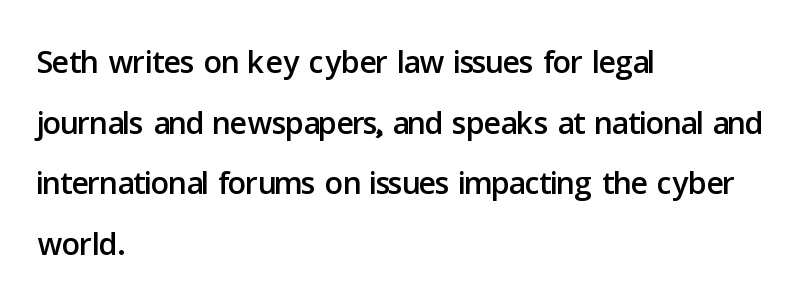
The space directly below the letters is spotless. Each line starts at the same left margin while the right side varies. Designer's note — italics off, roman on. The rendering uses natural spacing where letterforms have individual widths. Short note: letters normally spaced.
